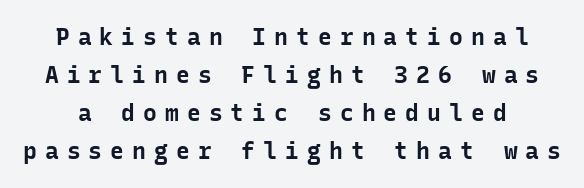
Q: Is the text bold? A: Yes.
Q: Is the text italic (slanted)? A: No, it is upright.
Q: Is the text underlined? A: No.
Q: Is the spacing between letters normal or unusually wide? A: Unusually wide.
Q: Is the spacing between lines tight, normal or loose? A: Normal.
